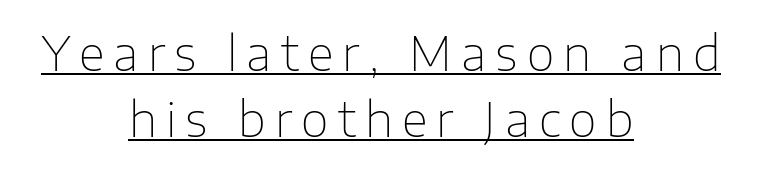
The image shows 48 px thin sans-serif type, upright; set centered, normal line spacing (1.37x), underlined; low stroke contrast and a medium x-height.
